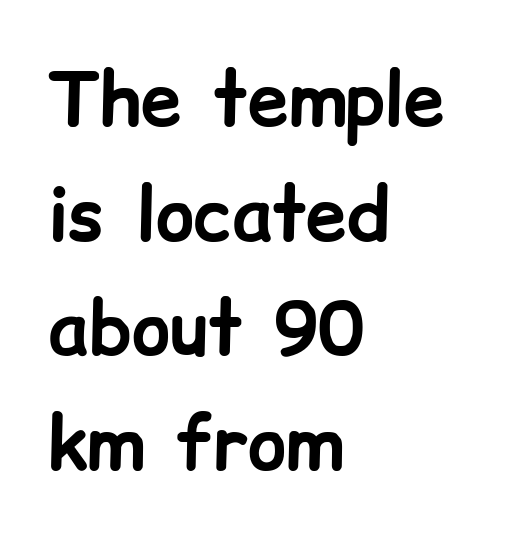
Q: Is the text bold? A: Yes.
Q: Is the text italic (slanted)? A: No, it is upright.
Q: Is the typeface a serif or a sans-serif typeface? A: Sans-serif.
Q: Is the text underlined? A: No.
Q: How is the paragraph aligned? A: Left-aligned.
Q: Is the spacing between letters normal or unusually wide? A: Normal.
Q: Is the spacing between lines tight, normal or loose? A: Normal.
Q: Width (condensed, normal, or wide)? A: Normal.
Q: Stroke contrast? A: Low.
Q: x-height? A: Medium.
Q: Monospaced? A: No.
